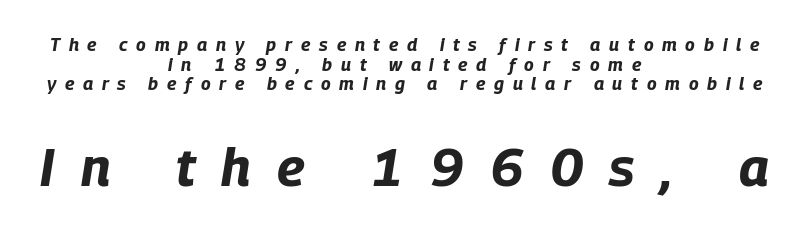
Q: Is the text bold? A: Yes.
Q: Is the text italic (slanted)? A: Yes, it leans right by about 9 degrees.
Q: Is the text underlined? A: No.
Q: How is the paragraph aligned? A: Centered.
Q: Is the spacing between letters normal or unusually wide? A: Unusually wide.
Q: Is the spacing between lines tight, normal or loose? A: Tight.
Q: Which block of text is set in a larger size, the first (top) or the second (bottom)? A: The second (bottom) one.
Q: Width (condensed, normal, or wide)? A: Condensed.
Q: Stroke contrast? A: Low.
Q: x-height? A: Large.
Q: Monospaced? A: No.
